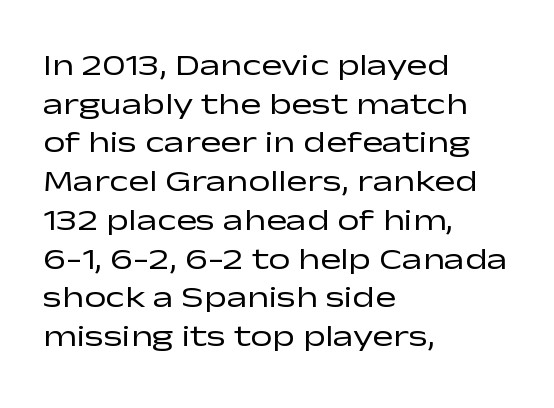
The letters stand straight up with perfectly vertical stems. The space between consecutive lines is moderate. Do the characters align in a grid? No, the font is proportional. No letter is thick-stroked: the sample isn't bold. Compared with a centered layout, this one pins lines to the left instead. Descender tails drop into unmarked territory.
